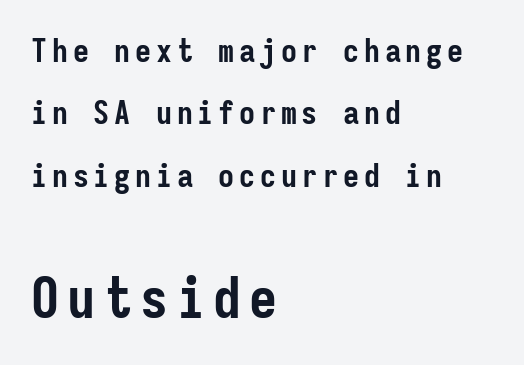
Q: Is the text bold? A: Yes.
Q: Is the text italic (slanted)? A: No, it is upright.
Q: Is the typeface a serif or a sans-serif typeface? A: Sans-serif.
Q: Is the text underlined? A: No.
Q: How is the paragraph aligned? A: Left-aligned.
Q: Is the spacing between lines tight, normal or loose? A: Loose.
Q: Which block of text is set in a larger size, the first (top) or the second (bottom)? A: The second (bottom) one.
Q: Width (condensed, normal, or wide)? A: Condensed.
Q: Stroke contrast? A: Low.
Q: x-height? A: Medium.
Q: Monospaced? A: Yes.
